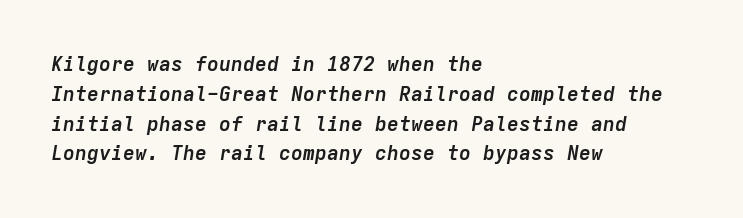
Q: Is the text bold? A: Yes.
Q: Is the text italic (slanted)? A: Yes, it leans right by about 9 degrees.
Q: Is the text underlined? A: No.
Q: How is the paragraph aligned? A: Left-aligned.
Q: Is the spacing between letters normal or unusually wide? A: Normal.
Q: Is the spacing between lines tight, normal or loose? A: Normal.
